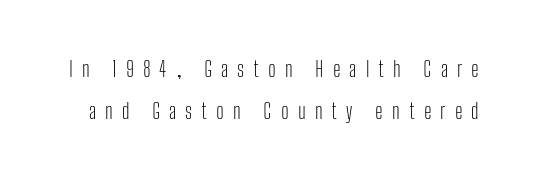
{"italic": "no", "bold": "no", "underline": "no", "line_spacing_ratio": 1.89, "letter_spacing": "wide", "letter_spacing_em": 0.41, "glyph_px": 22}
